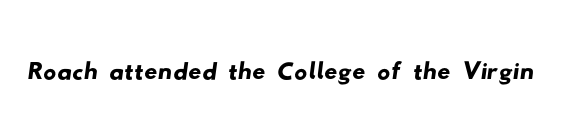
The image shows 65 px wide sans-serif type; set normal letter spacing, not underlined; low stroke contrast and a small x-height.
